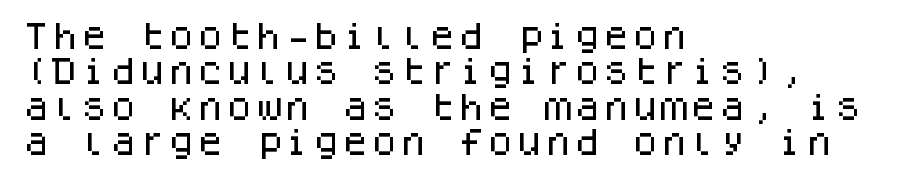
The passage shown is typed in a monospace face where columns stay perfectly aligned. A classic flush-left, rag-right setting is used for this passage. The glyphs in this specimen are sans serif. Tracking value appears to be zero — textbook default spacing.
